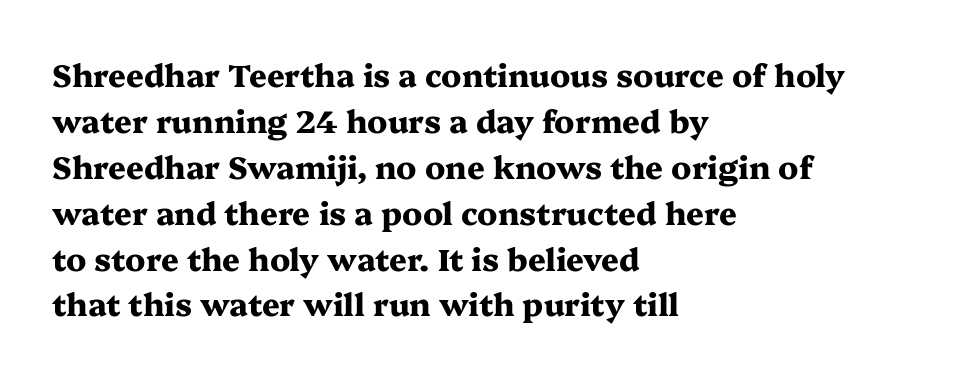
The image shows 31 px heavy, wide serif type, upright; set left-aligned, normal line spacing (1.48x), normal letter spacing, not underlined; medium stroke contrast and a medium x-height.
